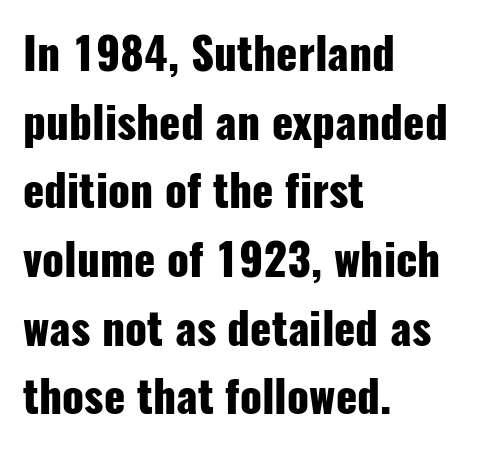
The image shows 44 px heavy, condensed sans-serif type, upright; set left-aligned, normal line spacing (1.56x), normal letter spacing, not underlined; low stroke contrast and a medium x-height.
